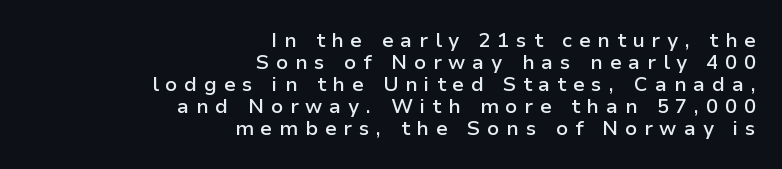
If you measured baseline to baseline, you'd find a short distance. Each glyph is drawn with semibold strokes, heavier than normal yet not fully bold. The passage is arranged like a letterhead date or caption credit — flush right. Short note: letters widely spaced.
